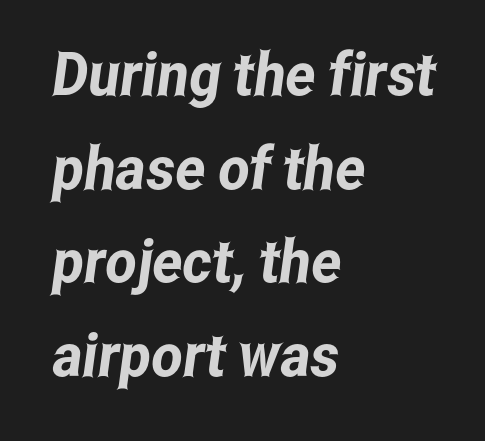
The image shows 60 px condensed sans-serif type; set left-aligned, normal line spacing (1.56x), normal letter spacing, not underlined; low stroke contrast and a medium x-height.
